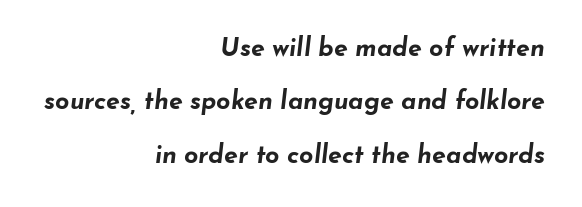
Observe the lean: these are italic letterforms. The line-height multiplier appears high, well above default. Reading down the block, your eye finds every line finishing at a fixed right position. Students, this is bold: see how much ink each stroke carries. Words appear dense and cohesive because spacing is normal.
